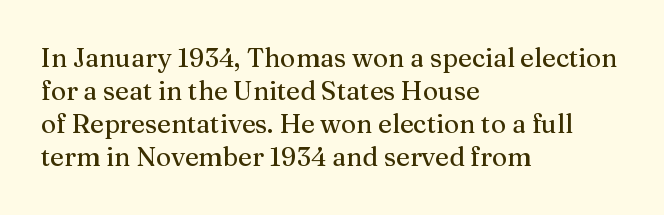
The image shows 26 px text type, upright; set left-aligned, normal line spacing (1.27x), normal letter spacing, not underlined.
